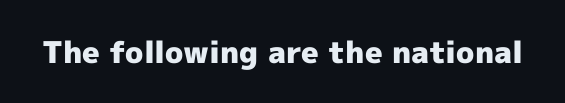
The image shows 30 px heavy sans-serif type, upright; set normal letter spacing, not underlined; a medium x-height.
